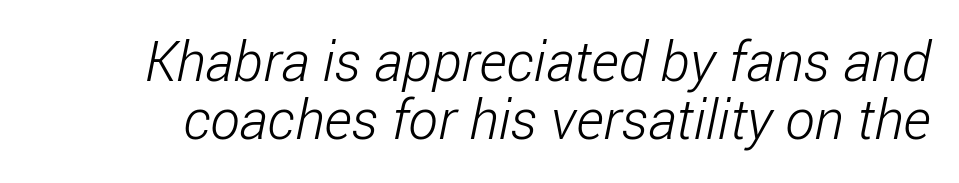
Q: Is the text bold? A: No.
Q: Is the typeface a serif or a sans-serif typeface? A: Sans-serif.
Q: Is the text underlined? A: No.
Q: Is the spacing between letters normal or unusually wide? A: Normal.
Q: Is the spacing between lines tight, normal or loose? A: Tight.
Q: Width (condensed, normal, or wide)? A: Condensed.
Q: Stroke contrast? A: Low.
Q: x-height? A: Medium.
Q: Monospaced? A: No.
